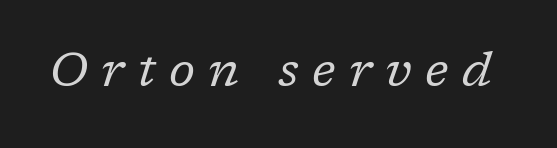
Is this a fixed-width face? No — the glyphs have proportional, varying widths. The space directly below the letters is spotless. The specimen reads as italic at a glance. Each letter's strokes conclude with small projecting serifs.
